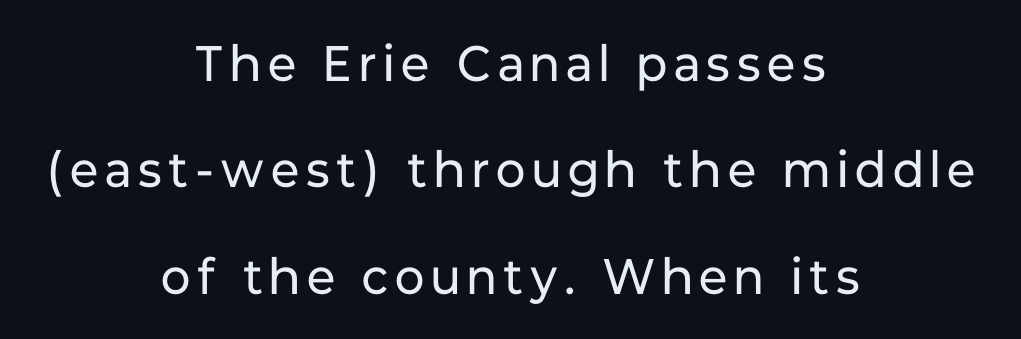
The image shows 50 px regular-weight sans-serif type, upright; set centered, loose line spacing (2.13x), not underlined; low stroke contrast and a medium x-height.
